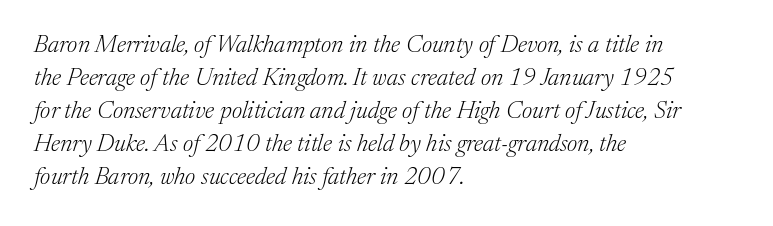
{"italic": "yes", "lean": "right", "slant_degrees": 17, "bold": "no", "underline": "no", "align": "left", "line_spacing": "normal", "line_spacing_ratio": 1.38, "letter_spacing": "normal", "letter_spacing_em": 0.0, "glyph_px": 24}
